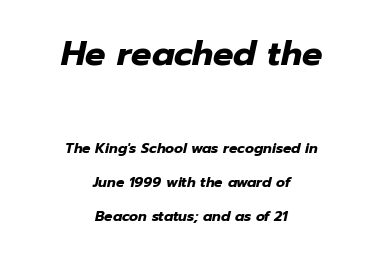
If you drew a line through each stem, it would be angled. This rendering uses center alignment, leaving both contours irregular but symmetric. The lines are spread far apart with generous leading. Look at the stroke-to-counter ratio: heavy, a bold. Nothing unusual about the tracking: characters are spaced as the font intends.
